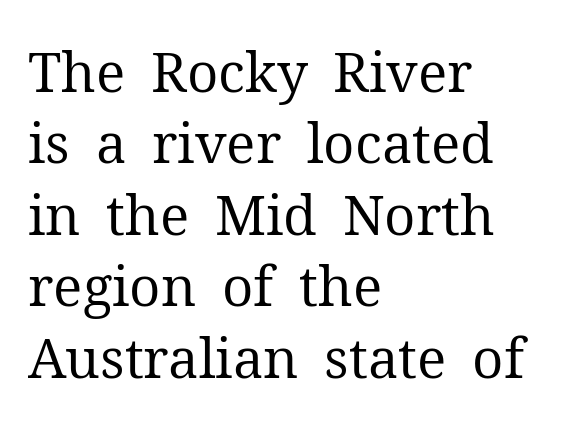
Descenders hang freely into open space. The passage shown is typed in a proportional face where columns would drift. The passage shown is not bold in any degree. Visually the block forms a straight wall on the left and a jagged coastline on the right.
